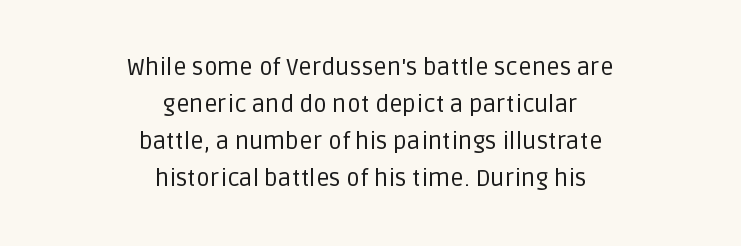
{"italic": "no", "bold": "no", "underline": "no", "align": "center", "line_spacing": "normal", "line_spacing_ratio": 1.54, "letter_spacing": "normal", "letter_spacing_em": 0.0, "glyph_px": 24}
